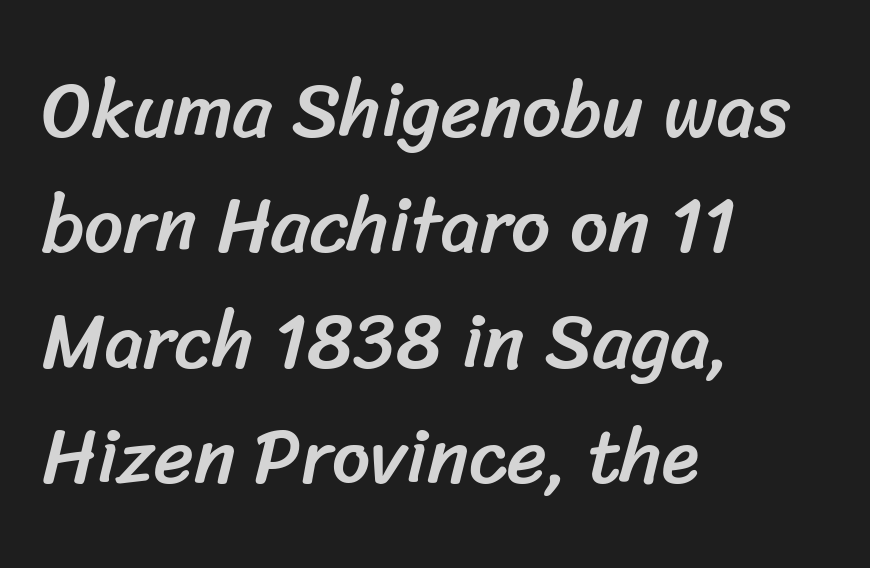
{"serif": "no", "width": "normal", "stroke_contrast": "low", "x_height": "medium", "monospaced": "no", "underline": "no", "align": "left", "line_spacing": "normal", "line_spacing_ratio": 1.5, "letter_spacing": "normal", "letter_spacing_em": 0.0, "glyph_px": 77}
